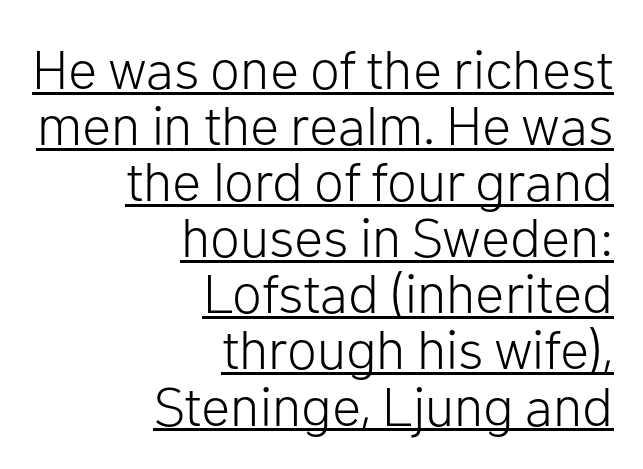
Unbolded letterforms with no extra heft. You can see a thin bar hugging the bottom of the glyphs. In terms of letterform style, serifs are entirely absent. Each new line begins almost immediately beneath the previous one. The type is set solid horizontally, with unmodified tracking. The font's upright variant was chosen for this text.
